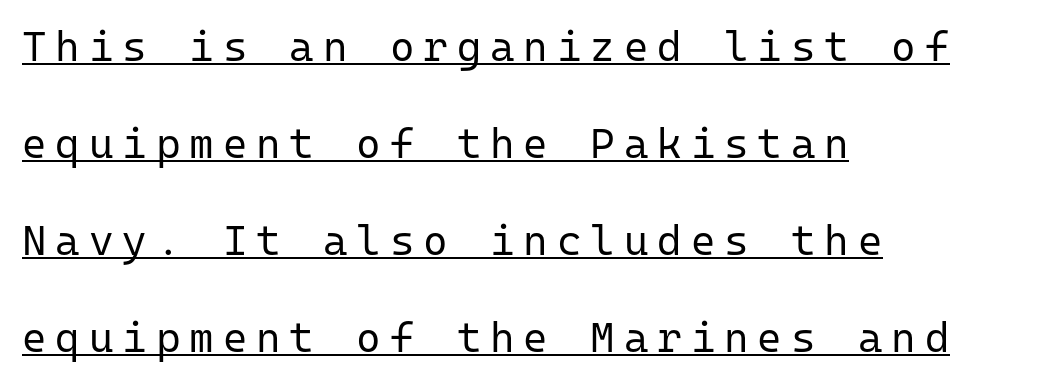
{"serif": "no", "italic": "no", "bold": "no", "weight": "regular", "width": "normal", "stroke_contrast": "low", "x_height": "medium", "monospaced": "yes", "underline": "yes", "align": "left", "line_spacing": "loose", "line_spacing_ratio": 2.31, "letter_spacing": "wide", "letter_spacing_em": 0.21, "glyph_px": 42}
